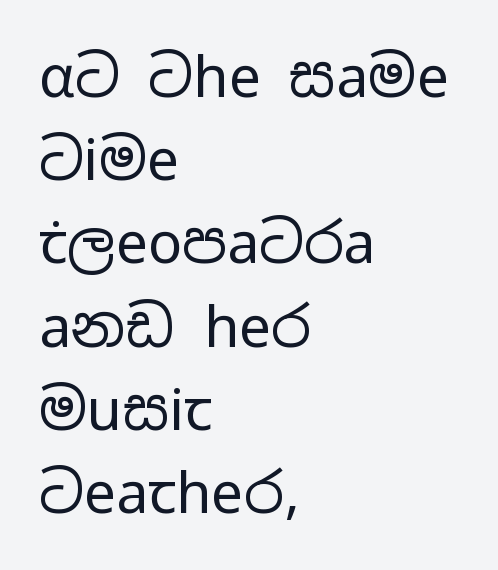
Q: Is the text bold? A: No.
Q: Is the text italic (slanted)? A: No, it is upright.
Q: Is the typeface a serif or a sans-serif typeface? A: Sans-serif.
Q: Is the text underlined? A: No.
Q: How is the paragraph aligned? A: Left-aligned.
Q: Is the spacing between letters normal or unusually wide? A: Normal.
Q: Is the spacing between lines tight, normal or loose? A: Normal.
Q: Width (condensed, normal, or wide)? A: Wide.
Q: Stroke contrast? A: Low.
Q: x-height? A: Medium.
Q: Monospaced? A: No.
